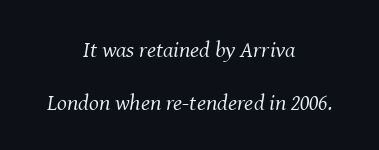
The line texture is even and compact thanks to regular tracking. Plain, unruled lines of type. Both edges are ragged and mirror each other, which tells us the setting is centered. Quick note: interline space is abundant. The font is comparable to plain body text, perhaps lighter.
